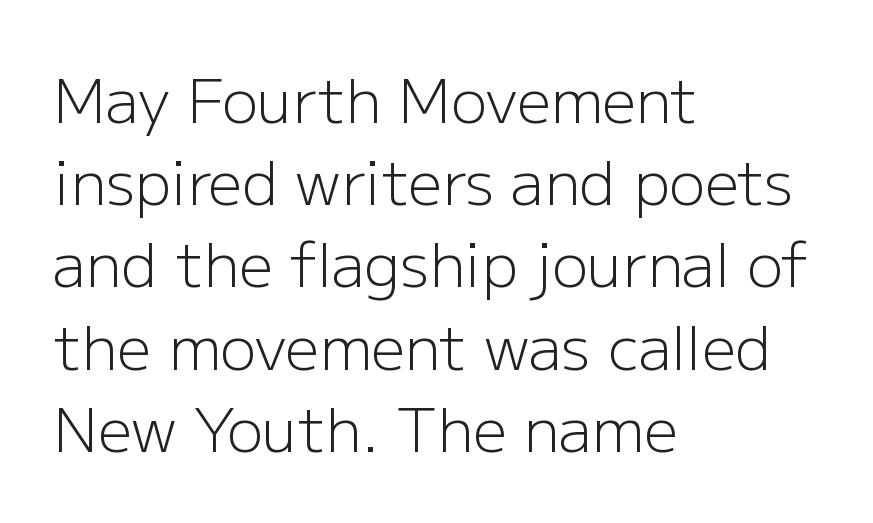
The image shows 60 px light sans-serif type, upright; set left-aligned, normal line spacing (1.37x), normal letter spacing, not underlined; low stroke contrast and a medium x-height.
